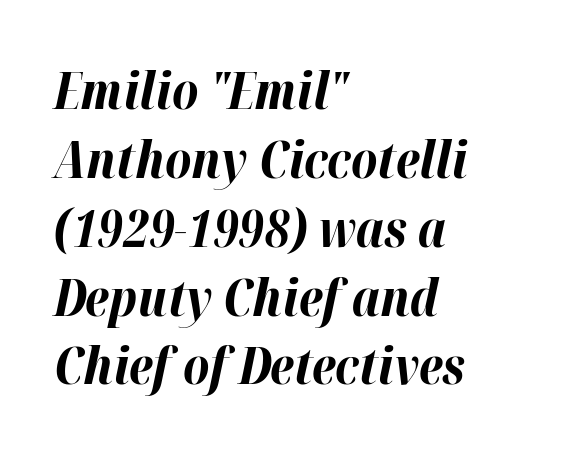
Q: Is the text bold? A: Yes.
Q: Is the text italic (slanted)? A: Yes, it leans right by about 12 degrees.
Q: Is the text underlined? A: No.
Q: How is the paragraph aligned? A: Left-aligned.
Q: Is the spacing between letters normal or unusually wide? A: Normal.
Q: Is the spacing between lines tight, normal or loose? A: Normal.
Q: Width (condensed, normal, or wide)? A: Normal.
Q: Stroke contrast? A: High.
Q: x-height? A: Medium.
Q: Monospaced? A: No.
